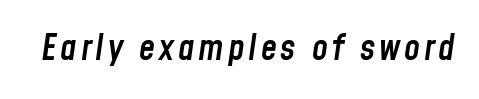
{"italic": "yes", "lean": "right", "slant_degrees": 8, "bold": "semi", "weight": "semibold", "width": "condensed", "stroke_contrast": "low", "x_height": "medium", "monospaced": "no", "underline": "no", "glyph_px": 36}
